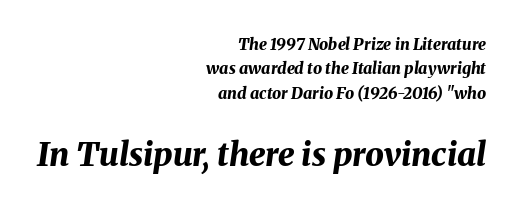
This sample has the flowing, uneven cadence of proportional lettering. In terms of leading, this rendering sits right in the middle. Would a proofreader flag this as italicized? Yes. Reading top to bottom, the characters get bigger at the block break.
